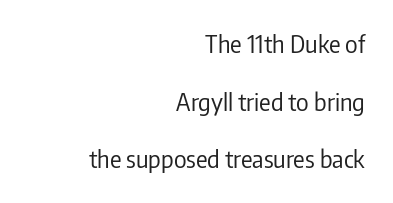
The image shows 24 px text type, upright; set right-aligned, loose line spacing (2.4x), normal letter spacing, not underlined.
